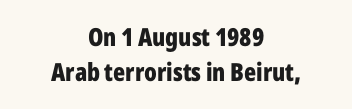
Leading matches the norm, producing a regular column. Short note: letters normally spaced. No word sits above an underline. Rendered with straight, roman letterforms.
